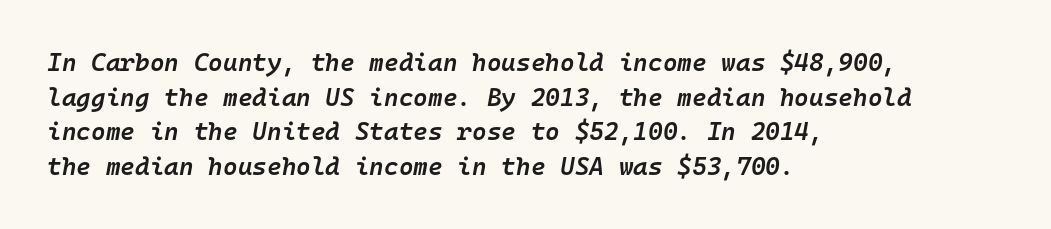
The image shows 25 px text type, italic (leaning right); set left-aligned, normal line spacing (1.39x), normal letter spacing, not underlined.
